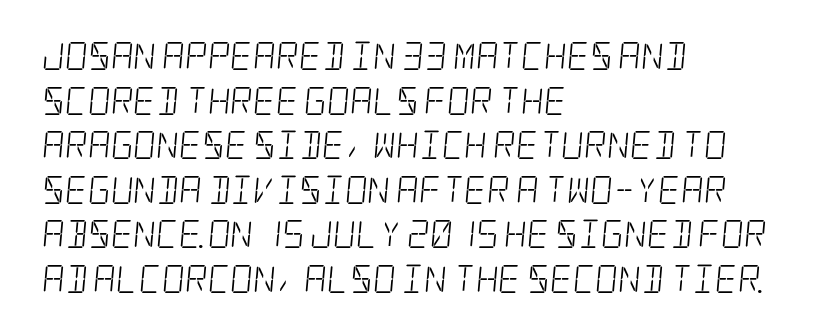
Q: Is the text bold? A: No.
Q: Is the typeface a serif or a sans-serif typeface? A: Serif.
Q: Is the text underlined? A: No.
Q: How is the paragraph aligned? A: Left-aligned.
Q: Is the spacing between letters normal or unusually wide? A: Normal.
Q: Is the spacing between lines tight, normal or loose? A: Normal.
Q: Width (condensed, normal, or wide)? A: Condensed.
Q: Stroke contrast? A: Low.
Q: x-height? A: Large.
